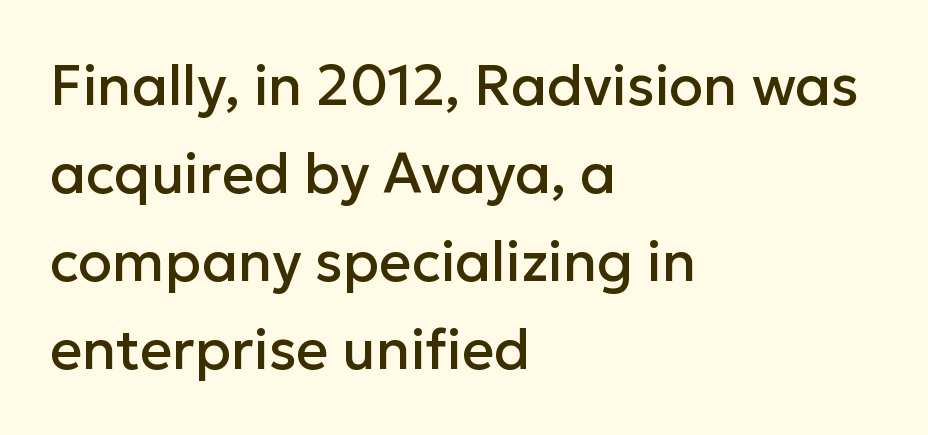
{"serif": "no", "italic": "no", "width": "normal", "stroke_contrast": "low", "x_height": "medium", "monospaced": "no", "underline": "no", "align": "left", "line_spacing": "normal", "line_spacing_ratio": 1.57, "letter_spacing": "normal", "letter_spacing_em": 0.0, "glyph_px": 56}
